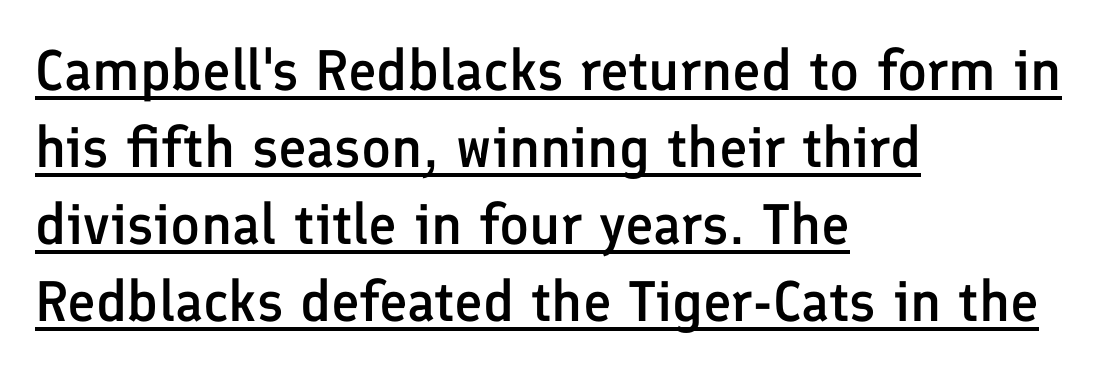
Varying glyph widths throughout — classic text-font behaviour. The text was rendered using a sans face with plain stroke endings. Looks like someone drew a line under every word here. The compositor pushed each line to the left boundary. Characters follow at the spacing the type designer built in. Is there any slant? The stems are plumb.
